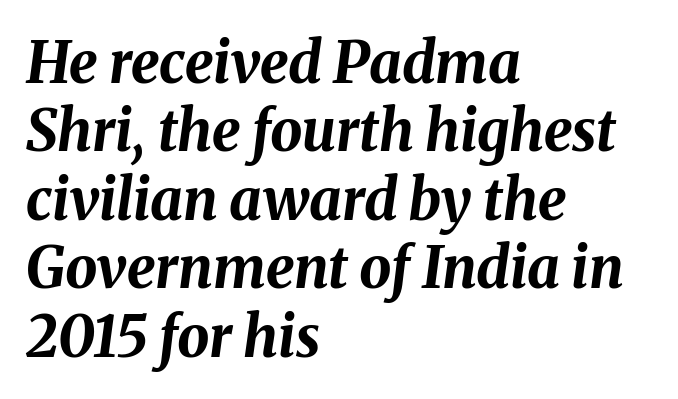
Q: Is the text bold? A: Yes.
Q: Is the text italic (slanted)? A: Yes, it leans right by about 8 degrees.
Q: Is the text underlined? A: No.
Q: How is the paragraph aligned? A: Left-aligned.
Q: Is the spacing between letters normal or unusually wide? A: Normal.
Q: Width (condensed, normal, or wide)? A: Normal.
Q: Stroke contrast? A: Medium.
Q: x-height? A: Medium.
Q: Monospaced? A: No.
